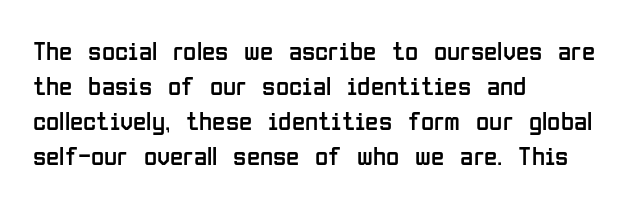
The image shows 27 px text type, upright; set left-aligned, normal line spacing (1.3x), normal letter spacing, not underlined.
